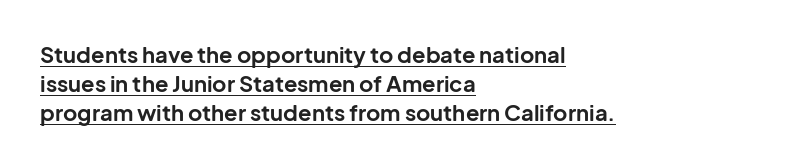
The image shows 22 px bold type, upright; set left-aligned, normal line spacing (1.32x), normal letter spacing, underlined.
